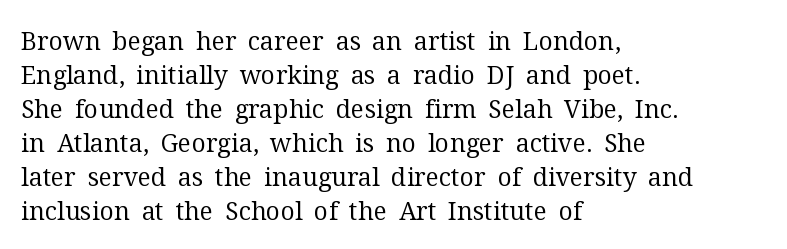
Q: Is the text bold? A: No.
Q: Is the text italic (slanted)? A: No, it is upright.
Q: Is the text underlined? A: No.
Q: How is the paragraph aligned? A: Left-aligned.
Q: Is the spacing between letters normal or unusually wide? A: Normal.
Q: Is the spacing between lines tight, normal or loose? A: Normal.
